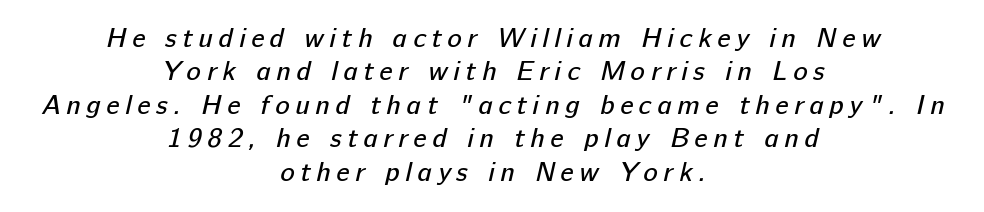
Check under the words: just untouched page. A centered setting, common on invitations and titles, is used for this passage. Think standard paragraph weight, or any step lighter than that. The tracking reads as deliberately expanded to a designer's eye.
